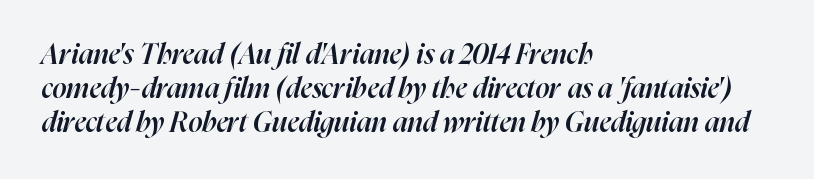
Q: Is the text bold? A: Semi-bold.
Q: Is the text italic (slanted)? A: Yes, it leans right by about 16 degrees.
Q: Is the text underlined? A: No.
Q: How is the paragraph aligned? A: Left-aligned.
Q: Is the spacing between letters normal or unusually wide? A: Normal.
Q: Width (condensed, normal, or wide)? A: Normal.
Q: Stroke contrast? A: High.
Q: x-height? A: Medium.
Q: Monospaced? A: No.
